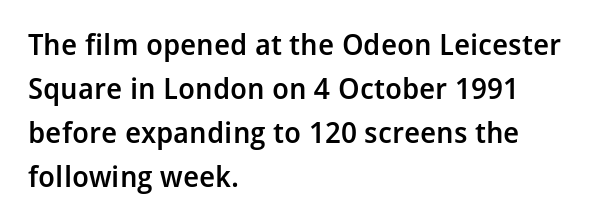
The image shows 29 px semibold sans-serif type, upright; set left-aligned, normal line spacing (1.52x), normal letter spacing, not underlined; low stroke contrast and a medium x-height.
